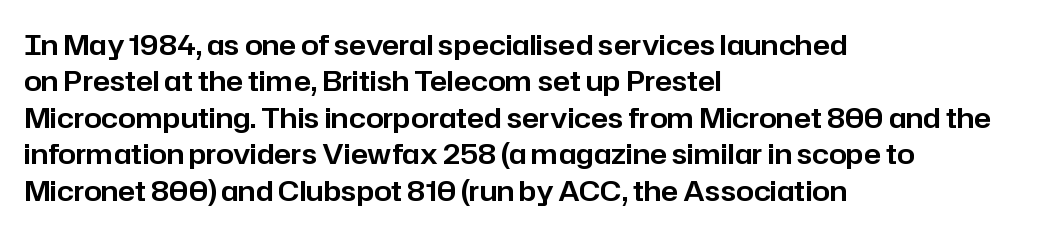
If you drew a line through each stem, it would be perfectly vertical. Words appear dense and cohesive because spacing is normal. The space between consecutive lines is moderate. The passage shown is typeset with a sans-serif family. The passage shown is not underscored anywhere.
